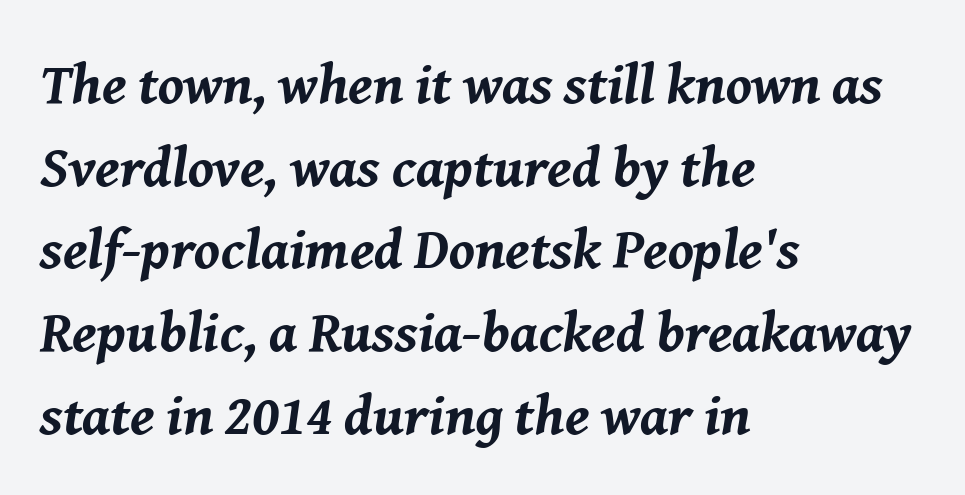
Q: Is the text bold? A: Yes.
Q: Is the text italic (slanted)? A: Yes, it leans right by about 8 degrees.
Q: Is the text underlined? A: No.
Q: How is the paragraph aligned? A: Left-aligned.
Q: Is the spacing between letters normal or unusually wide? A: Normal.
Q: Is the spacing between lines tight, normal or loose? A: Normal.
Q: Width (condensed, normal, or wide)? A: Normal.
Q: Stroke contrast? A: Medium.
Q: x-height? A: Medium.
Q: Monospaced? A: No.
